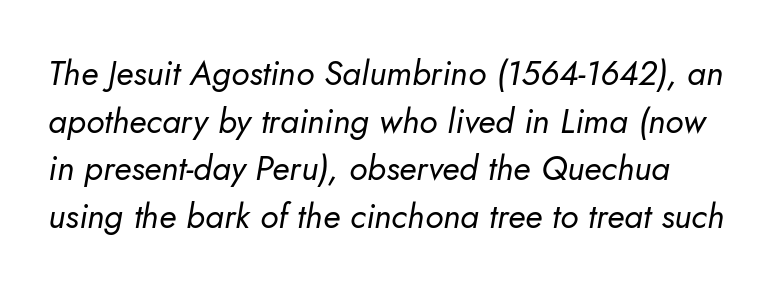
Q: Is the text bold? A: No.
Q: Is the text italic (slanted)? A: Yes, it leans right by about 10 degrees.
Q: Is the text underlined? A: No.
Q: Is the spacing between letters normal or unusually wide? A: Normal.
Q: Is the spacing between lines tight, normal or loose? A: Normal.
Q: Width (condensed, normal, or wide)? A: Normal.
Q: Stroke contrast? A: Low.
Q: x-height? A: Small.
Q: Monospaced? A: No.
